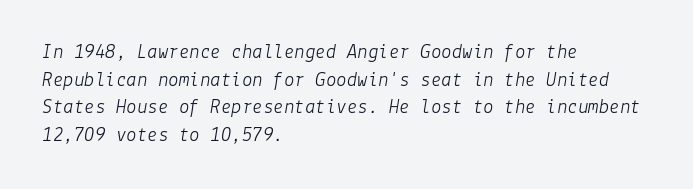
{"italic": "yes", "lean": "right", "slant_degrees": 9, "bold": "no", "underline": "no", "align": "left", "line_spacing": "normal", "line_spacing_ratio": 1.31, "letter_spacing": "normal", "letter_spacing_em": 0.0, "glyph_px": 21}
